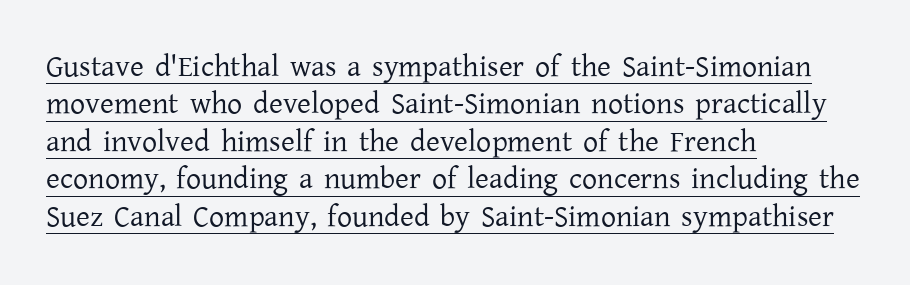
The image shows 30 px regular-weight serif type, upright; set left-aligned, normal line spacing (1.25x), normal letter spacing, underlined; low stroke contrast and a medium x-height.
